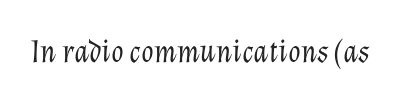
{"italic": "yes", "lean": "right", "slant_degrees": 12, "bold": "no", "weight": "light", "width": "normal", "stroke_contrast": "low", "x_height": "medium", "monospaced": "no", "underline": "no", "letter_spacing": "normal", "letter_spacing_em": 0.0, "glyph_px": 32}
